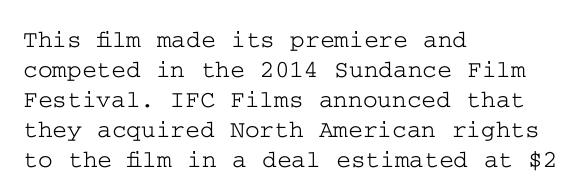
Italic? Not at all — the glyphs are vertical. Only glyphs here, with clear space below each row. Does the copy run flush right? No — it runs flush left. The letters sit at their default tracking, neither squeezed nor spread.
